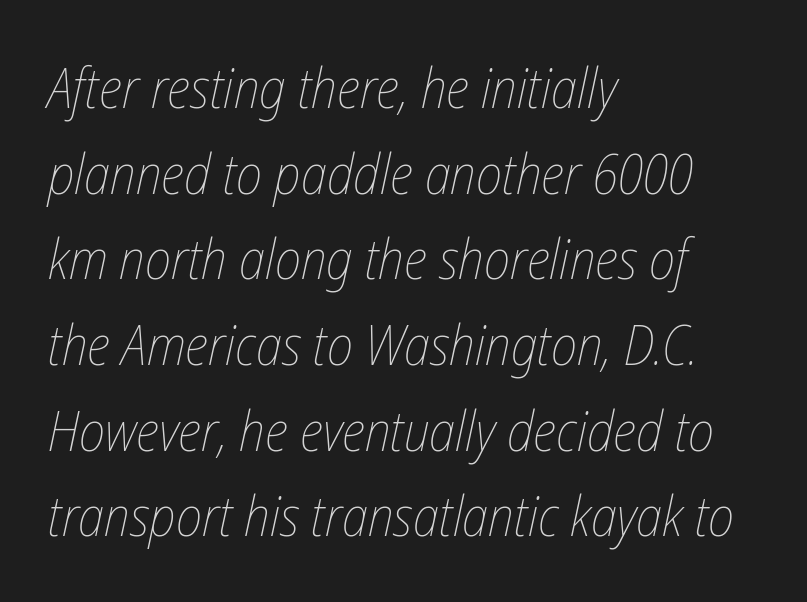
The image shows 56 px thin, condensed type, italic (leaning right); set left-aligned, normal line spacing (1.53x), normal letter spacing, not underlined; low stroke contrast and a medium x-height.
